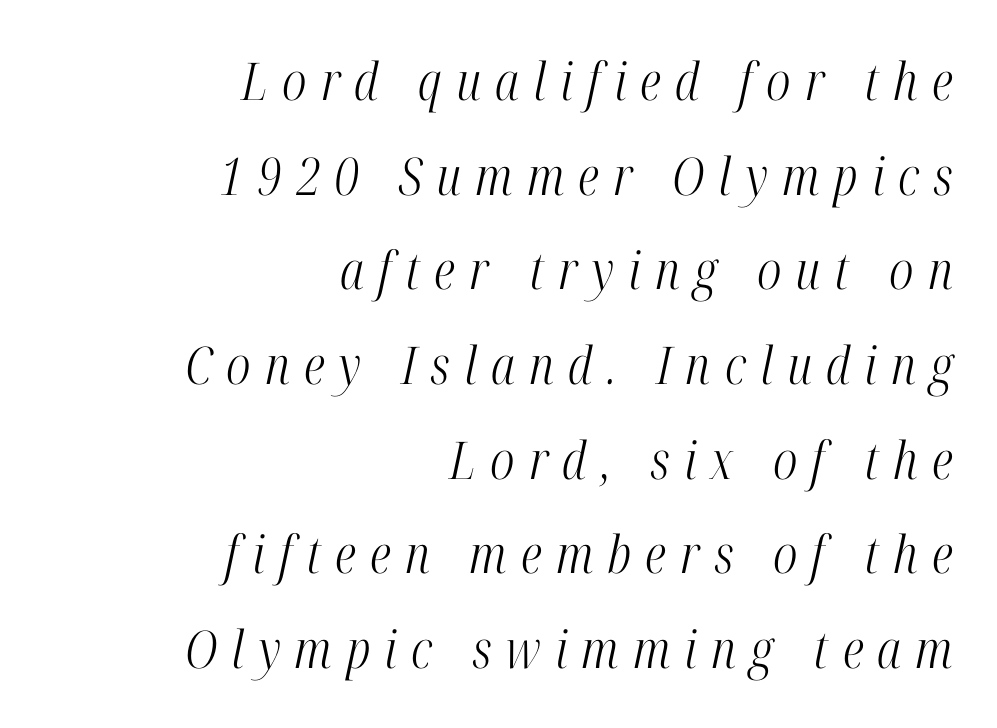
{"serif": "yes", "italic": "yes", "lean": "right", "slant_degrees": 12, "bold": "no", "weight": "light", "width": "condensed", "stroke_contrast": "high", "x_height": "medium", "monospaced": "no", "underline": "no", "align": "right", "line_spacing_ratio": 1.82, "letter_spacing": "wide", "letter_spacing_em": 0.27, "glyph_px": 52}
